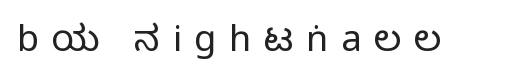
Q: Is the text bold? A: No.
Q: Is the text italic (slanted)? A: No, it is upright.
Q: Is the typeface a serif or a sans-serif typeface? A: Sans-serif.
Q: Is the text underlined? A: No.
Q: Is the spacing between letters normal or unusually wide? A: Unusually wide.
Q: Width (condensed, normal, or wide)? A: Condensed.
Q: Stroke contrast? A: Low.
Q: x-height? A: Large.
Q: Monospaced? A: No.
